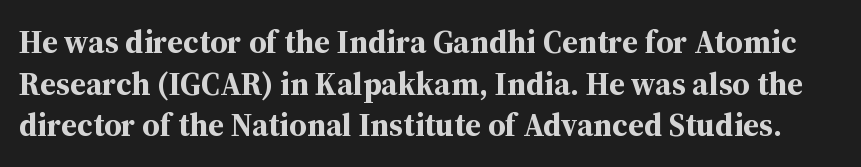
Q: Is the text bold? A: Yes.
Q: Is the text italic (slanted)? A: No, it is upright.
Q: Is the typeface a serif or a sans-serif typeface? A: Serif.
Q: Is the text underlined? A: No.
Q: Is the spacing between letters normal or unusually wide? A: Normal.
Q: Is the spacing between lines tight, normal or loose? A: Normal.
Q: Width (condensed, normal, or wide)? A: Normal.
Q: Stroke contrast? A: Medium.
Q: x-height? A: Medium.
Q: Monospaced? A: No.
